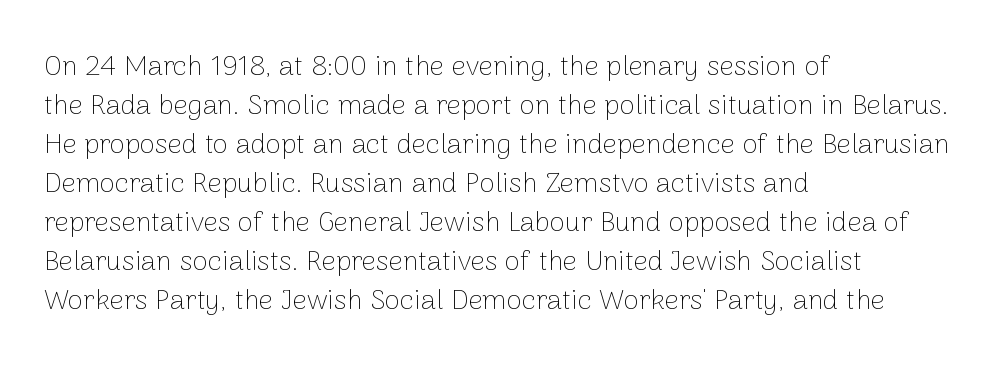
Unbolded letterforms with no extra heft. This rendering leaves character spacing at its baseline value. You can tell from the bare stems that sans-serif type was used. A typesetter would mark this as roman, not italic.
